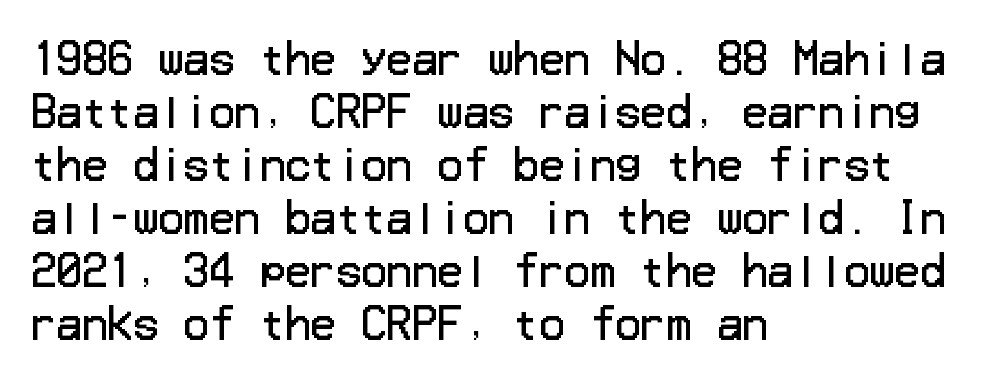
The image shows 42 px regular-weight sans-serif type, upright; set left-aligned, normal line spacing (1.26x), normal letter spacing, not underlined; low stroke contrast and a medium x-height.
